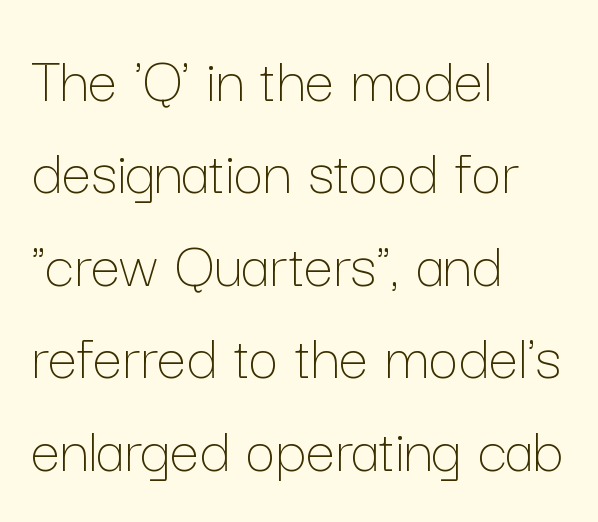
Is this a fixed-width face? No — the glyphs have proportional, varying widths. Leading matches the norm, producing a regular column. Is the type heavy? It reads as light-to-regular instead. In terms of posture, this sample is upright. The letters sit at their default tracking, neither squeezed nor spread.
